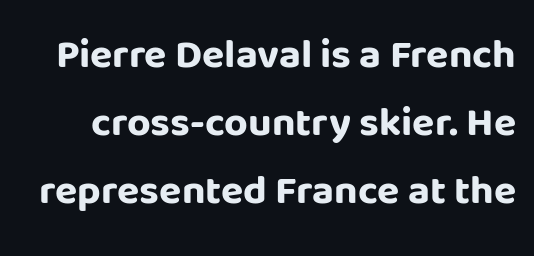
Q: Is the text bold? A: Yes.
Q: Is the text italic (slanted)? A: No, it is upright.
Q: Is the typeface a serif or a sans-serif typeface? A: Sans-serif.
Q: Is the text underlined? A: No.
Q: Is the spacing between letters normal or unusually wide? A: Normal.
Q: Is the spacing between lines tight, normal or loose? A: Normal.
Q: Width (condensed, normal, or wide)? A: Normal.
Q: Stroke contrast? A: Low.
Q: x-height? A: Large.
Q: Monospaced? A: No.
